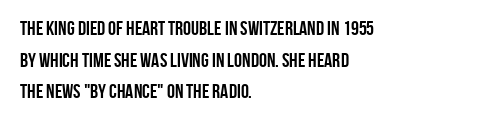
{"italic": "no", "bold": "yes", "underline": "no", "align": "left", "line_spacing": "normal", "line_spacing_ratio": 1.58, "letter_spacing": "normal", "letter_spacing_em": 0.0, "glyph_px": 20}
